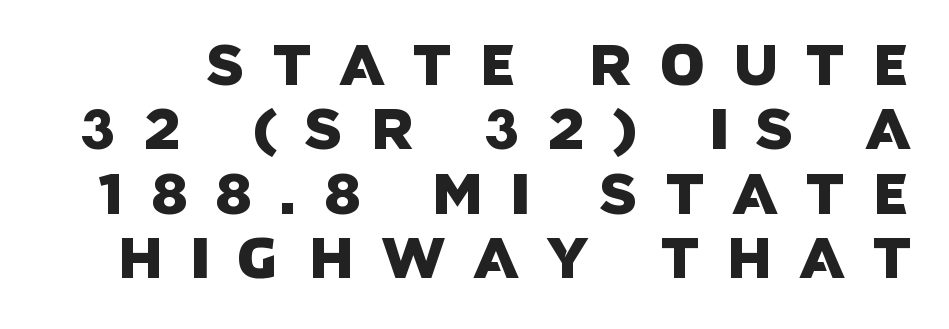
{"serif": "no", "width": "normal", "stroke_contrast": "low", "x_height": "large", "monospaced": "no", "underline": "no", "line_spacing": "tight", "line_spacing_ratio": 1.11, "letter_spacing": "wide", "letter_spacing_em": 0.48, "glyph_px": 58}
